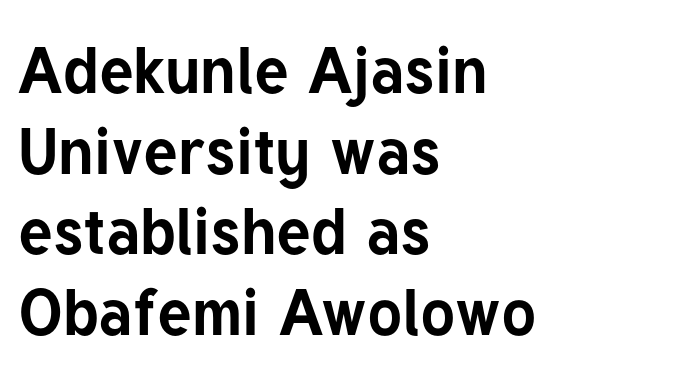
Posture: straight, roman, zero tilt. Clear beneath every line of the passage. Serifs: no, the terminals of the letterforms are clean. The gaps between neighbouring characters are ordinary and unremarkable. Do the characters align in a grid? No, the font is proportional.
